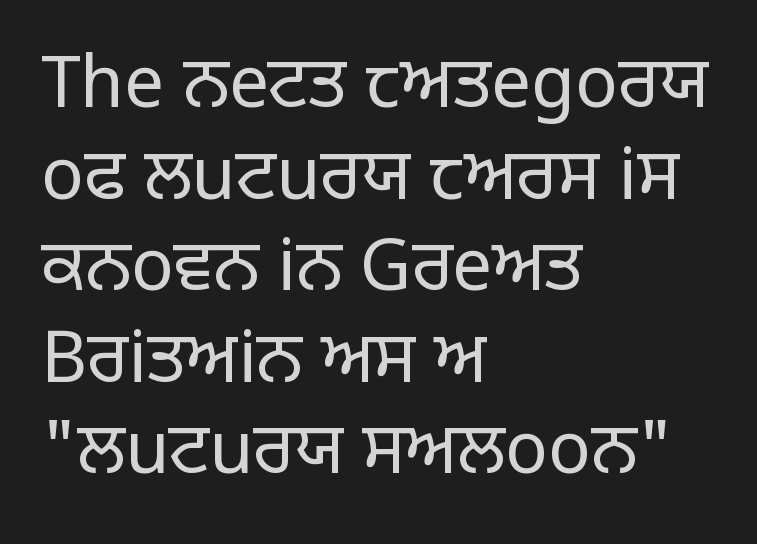
{"serif": "no", "italic": "no", "bold": "no", "weight": "regular", "width": "normal", "stroke_contrast": "low", "x_height": "large", "monospaced": "no", "underline": "no", "align": "left", "line_spacing": "normal", "line_spacing_ratio": 1.29, "letter_spacing": "normal", "letter_spacing_em": 0.0, "glyph_px": 71}
